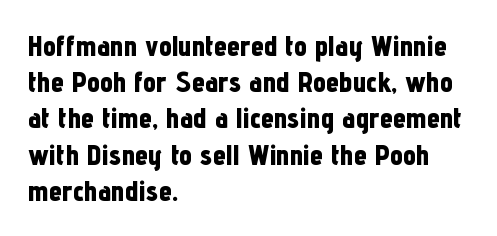
The image shows 29 px bold, condensed sans-serif type, upright; set left-aligned, normal line spacing (1.25x), normal letter spacing, not underlined; low stroke contrast and a medium x-height.
